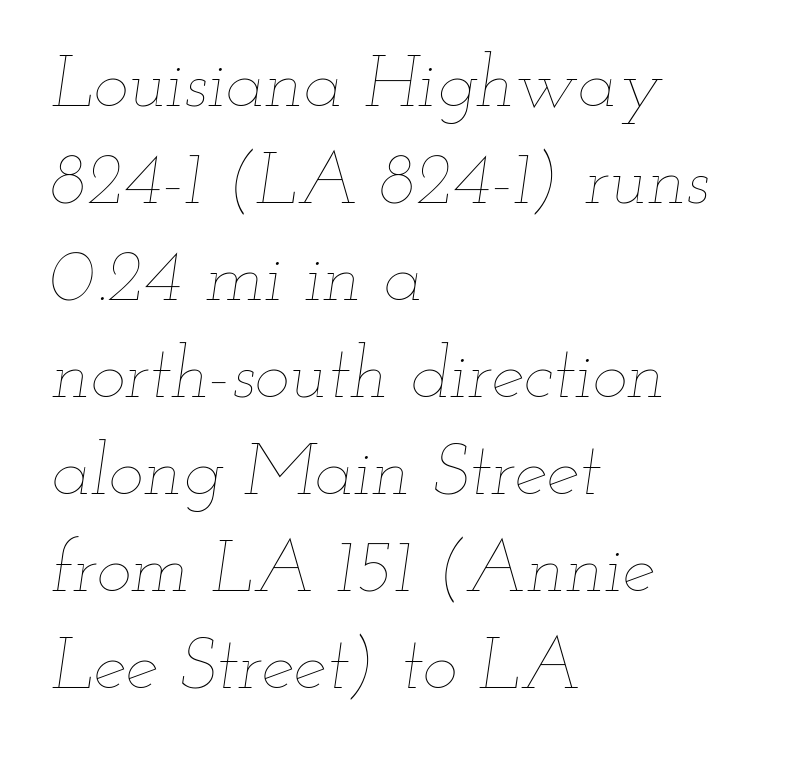
Quick note: interline space is typical. Every character sits at an angle, as italics do. Left-aligned paragraph, ragged on the right. Letters have the restrained weight of plain body copy at most. Spacing verdict: proportional, widths tailored to each character.
